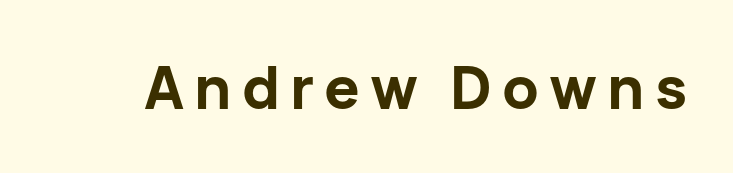
Q: Is the text bold? A: Yes.
Q: Is the text italic (slanted)? A: No, it is upright.
Q: Is the typeface a serif or a sans-serif typeface? A: Sans-serif.
Q: Is the text underlined? A: No.
Q: Width (condensed, normal, or wide)? A: Normal.
Q: Stroke contrast? A: Low.
Q: x-height? A: Medium.
Q: Monospaced? A: No.
